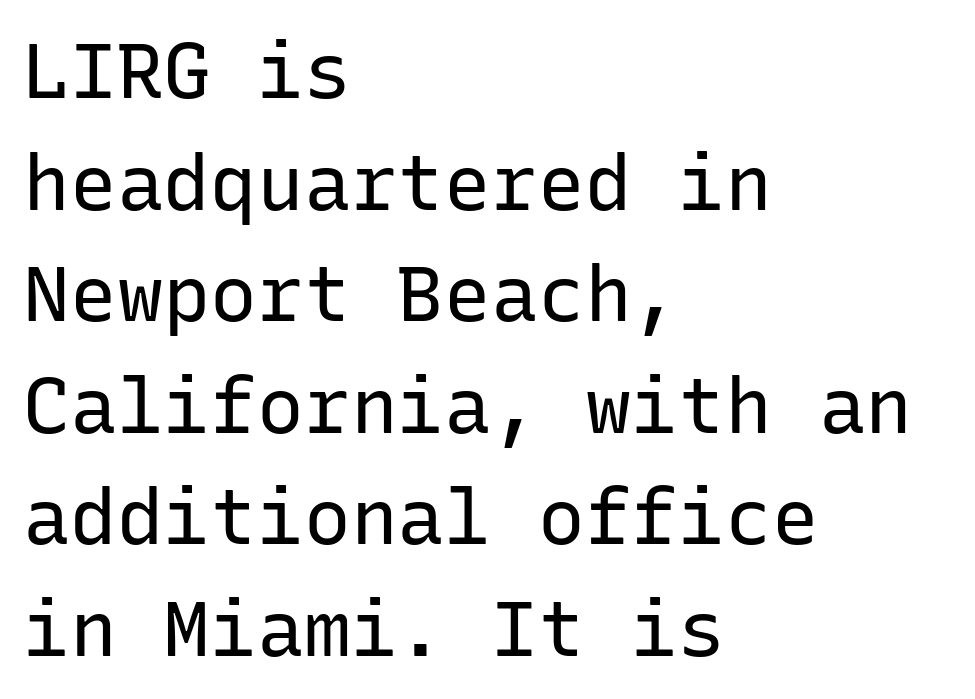
The image shows 78 px regular-weight sans-serif type, upright, monospaced; set left-aligned, normal line spacing (1.43x), normal letter spacing, not underlined; low stroke contrast and a medium x-height.
